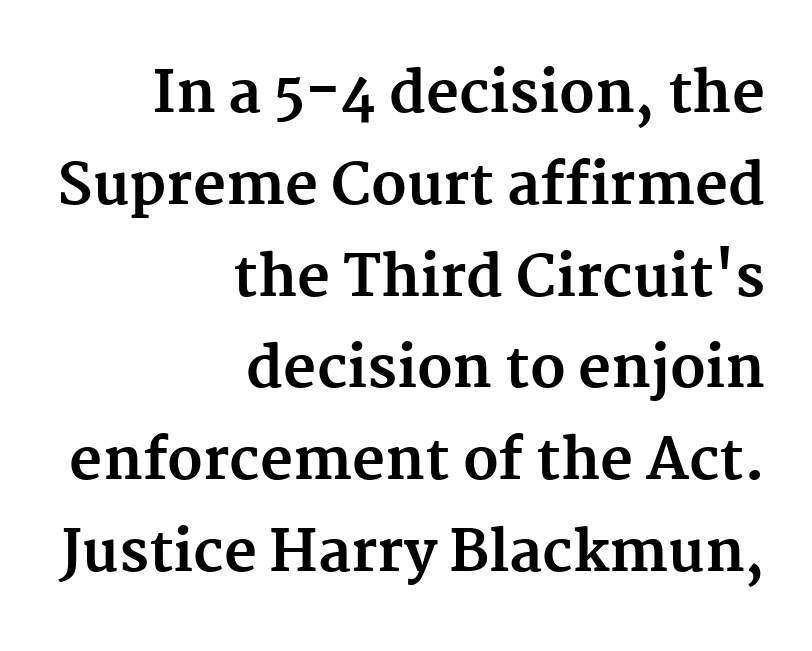
The image shows 57 px bold serif type, upright; set right-aligned, normal line spacing (1.61x), normal letter spacing, not underlined; medium stroke contrast and a medium x-height.
